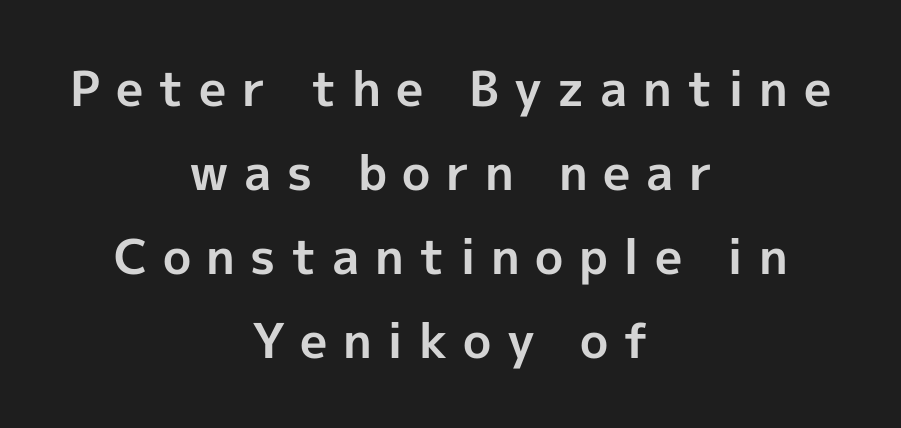
{"serif": "no", "italic": "no", "bold": "yes", "weight": "bold", "width": "normal", "x_height": "medium", "monospaced": "no", "underline": "no", "align": "center", "line_spacing_ratio": 1.75, "letter_spacing": "wide", "letter_spacing_em": 0.32, "glyph_px": 48}
